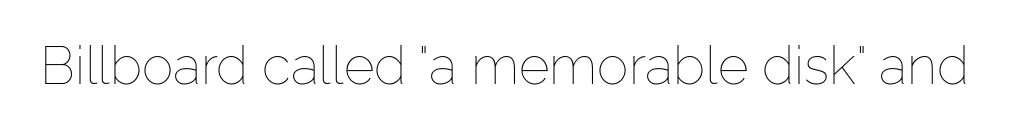
The image shows 53 px thin type, upright; set normal letter spacing, not underlined; low stroke contrast and a medium x-height.
